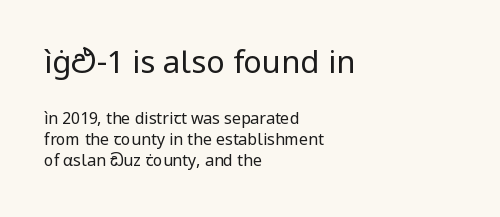
{"serif": "no", "italic": "no", "bold": "no", "weight": "regular", "width": "normal", "stroke_contrast": "low", "x_height": "medium", "monospaced": "no", "underline": "no", "align": "left", "line_spacing": "normal", "line_spacing_ratio": 1.3, "letter_spacing": "normal", "letter_spacing_em": 0.0, "larger_block": "first", "size_ratio": 1.94, "glyph_px": 31}
